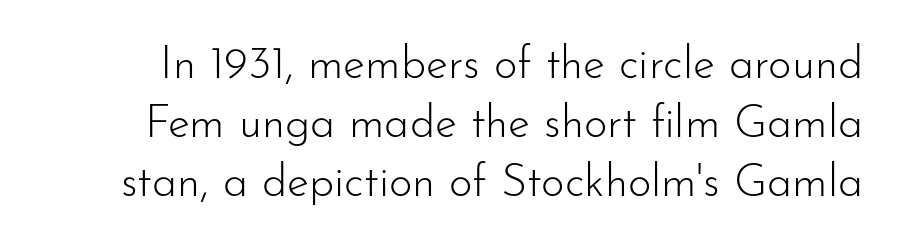
Q: Is the text bold? A: No.
Q: Is the text italic (slanted)? A: No, it is upright.
Q: Is the typeface a serif or a sans-serif typeface? A: Sans-serif.
Q: Is the text underlined? A: No.
Q: Is the spacing between letters normal or unusually wide? A: Normal.
Q: Is the spacing between lines tight, normal or loose? A: Normal.
Q: Width (condensed, normal, or wide)? A: Normal.
Q: Stroke contrast? A: Low.
Q: x-height? A: Small.
Q: Monospaced? A: No.
